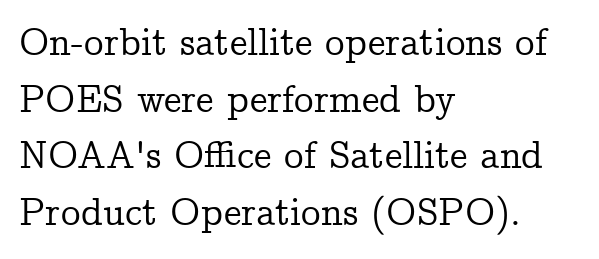
Q: Is the text italic (slanted)? A: No, it is upright.
Q: Is the typeface a serif or a sans-serif typeface? A: Serif.
Q: Is the text underlined? A: No.
Q: How is the paragraph aligned? A: Left-aligned.
Q: Is the spacing between letters normal or unusually wide? A: Normal.
Q: Is the spacing between lines tight, normal or loose? A: Normal.
Q: Width (condensed, normal, or wide)? A: Normal.
Q: Stroke contrast? A: Low.
Q: x-height? A: Medium.
Q: Monospaced? A: No.
